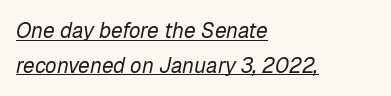
{"italic": "yes", "lean": "right", "slant_degrees": 12, "bold": "no", "underline": "yes", "align": "left", "line_spacing": "normal", "line_spacing_ratio": 1.65, "letter_spacing": "normal", "letter_spacing_em": 0.0, "glyph_px": 21}
